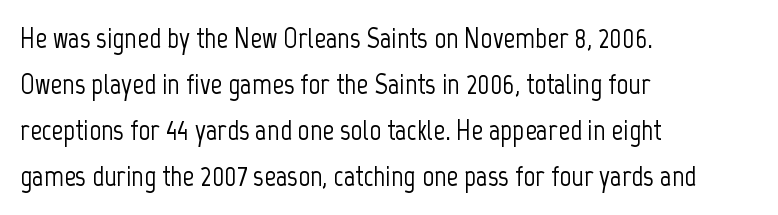
Q: Is the text italic (slanted)? A: No, it is upright.
Q: Is the typeface a serif or a sans-serif typeface? A: Sans-serif.
Q: Is the text underlined? A: No.
Q: How is the paragraph aligned? A: Left-aligned.
Q: Is the spacing between letters normal or unusually wide? A: Normal.
Q: Is the spacing between lines tight, normal or loose? A: Normal.
Q: Width (condensed, normal, or wide)? A: Condensed.
Q: Stroke contrast? A: Low.
Q: x-height? A: Medium.
Q: Monospaced? A: No.
